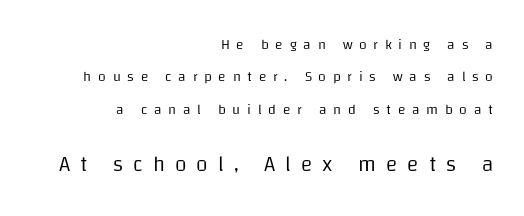
Q: Is the text bold? A: No.
Q: Is the text italic (slanted)? A: No, it is upright.
Q: Is the text underlined? A: No.
Q: How is the paragraph aligned? A: Right-aligned.
Q: Is the spacing between letters normal or unusually wide? A: Unusually wide.
Q: Is the spacing between lines tight, normal or loose? A: Loose.
Q: Which block of text is set in a larger size, the first (top) or the second (bottom)? A: The second (bottom) one.
